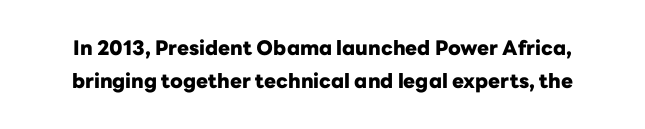
Q: Is the text bold? A: Yes.
Q: Is the text italic (slanted)? A: No, it is upright.
Q: Is the text underlined? A: No.
Q: Is the spacing between letters normal or unusually wide? A: Normal.
Q: Is the spacing between lines tight, normal or loose? A: Normal.
